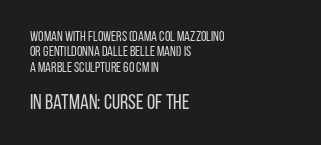
Q: Is the text bold? A: No.
Q: Is the text italic (slanted)? A: No, it is upright.
Q: Is the text underlined? A: No.
Q: How is the paragraph aligned? A: Left-aligned.
Q: Is the spacing between letters normal or unusually wide? A: Normal.
Q: Is the spacing between lines tight, normal or loose? A: Tight.
Q: Which block of text is set in a larger size, the first (top) or the second (bottom)? A: The second (bottom) one.
